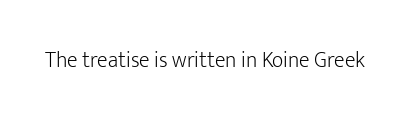
{"italic": "no", "bold": "no", "underline": "no", "letter_spacing": "normal", "letter_spacing_em": 0.0, "glyph_px": 22}
